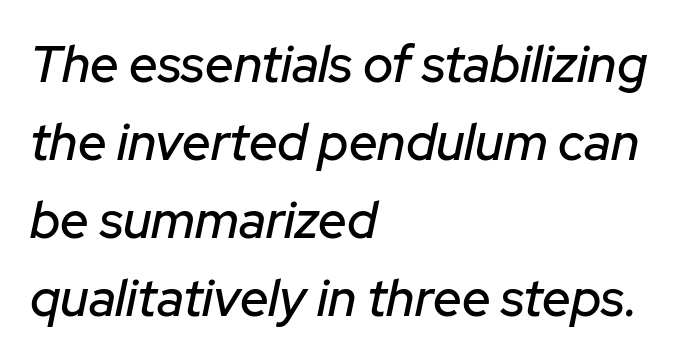
Q: Is the text italic (slanted)? A: Yes, it leans right by about 12 degrees.
Q: Is the text underlined? A: No.
Q: How is the paragraph aligned? A: Left-aligned.
Q: Is the spacing between letters normal or unusually wide? A: Normal.
Q: Is the spacing between lines tight, normal or loose? A: Normal.
Q: Width (condensed, normal, or wide)? A: Normal.
Q: Stroke contrast? A: Low.
Q: x-height? A: Medium.
Q: Monospaced? A: No.
